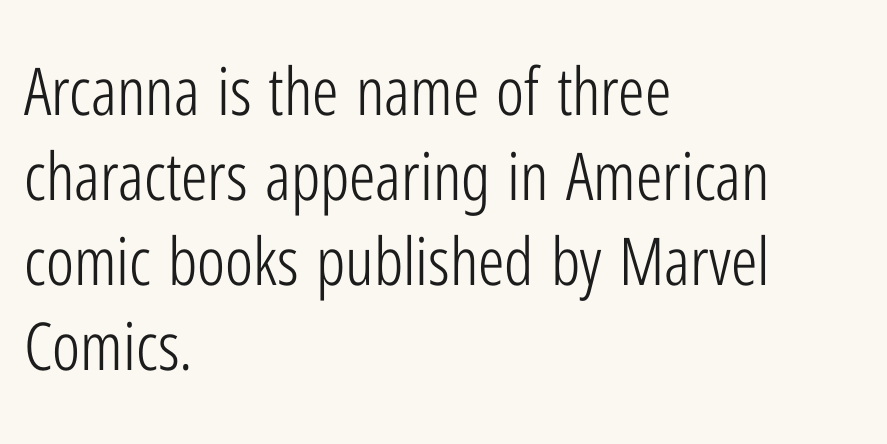
The image shows 66 px light, condensed sans-serif type, upright; set left-aligned, normal line spacing (1.29x), normal letter spacing, not underlined; low stroke contrast and a medium x-height.
